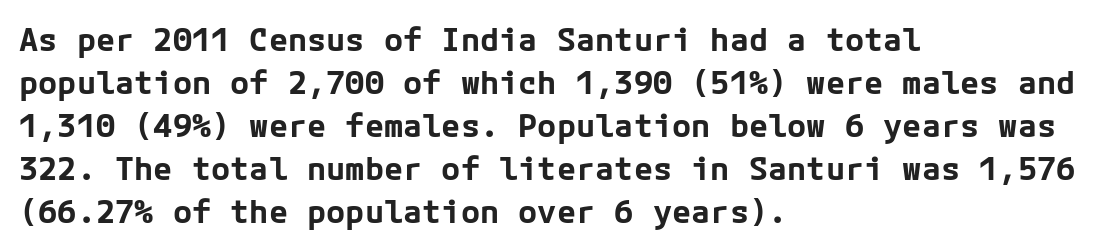
The image shows 32 px bold sans-serif type, upright; set left-aligned, normal line spacing (1.34x), normal letter spacing, not underlined; low stroke contrast and a medium x-height.
